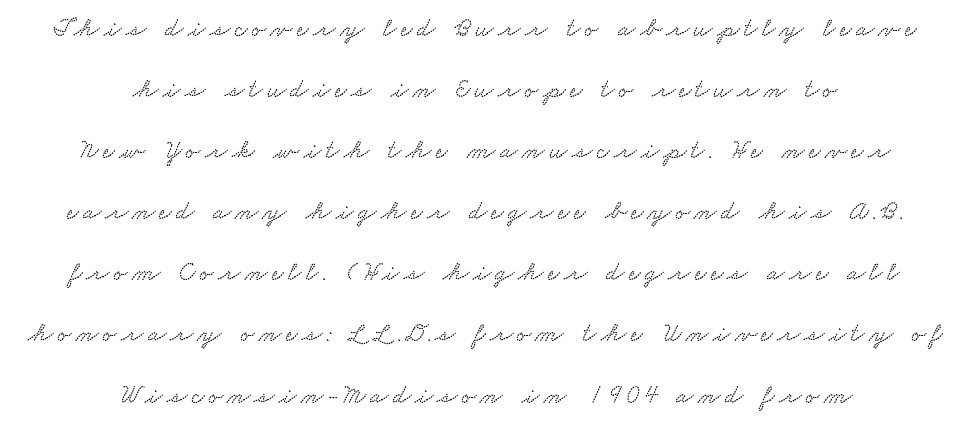
{"underline": "no", "align": "center", "line_spacing": "loose", "line_spacing_ratio": 2.35, "glyph_px": 26}
